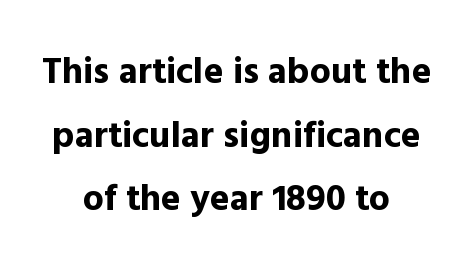
The passage shown is typed in a proportional face where columns would drift. Alignment: centered. These lines carry a lot of weight — the face is fully bold. If you drew a line through each stem, it would be perfectly vertical.
